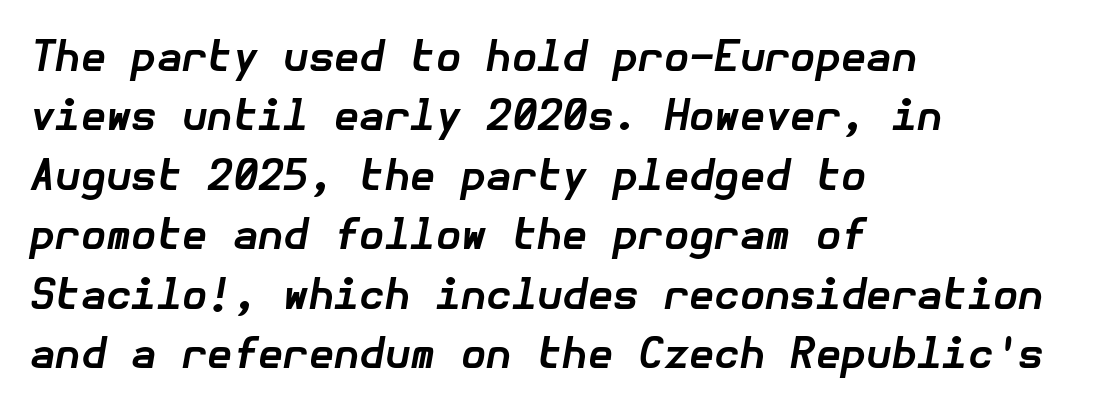
Look at the stroke-to-counter ratio: heavy, a bold. The line-height multiplier appears to be the usual default. Which margin do the lines hug? The left one — the right edge is uneven. Characters are canted at an angle relative to the baseline's perpendicular. The space beneath each line is pristine and unruled.
